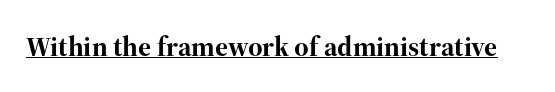
Thick stems and heavy bowls — unmistakably bold. The gaps between neighbouring characters are ordinary and unremarkable. Designer's note — italics off, roman on. The face used here is proportionally spaced, like ordinary book or web type.
